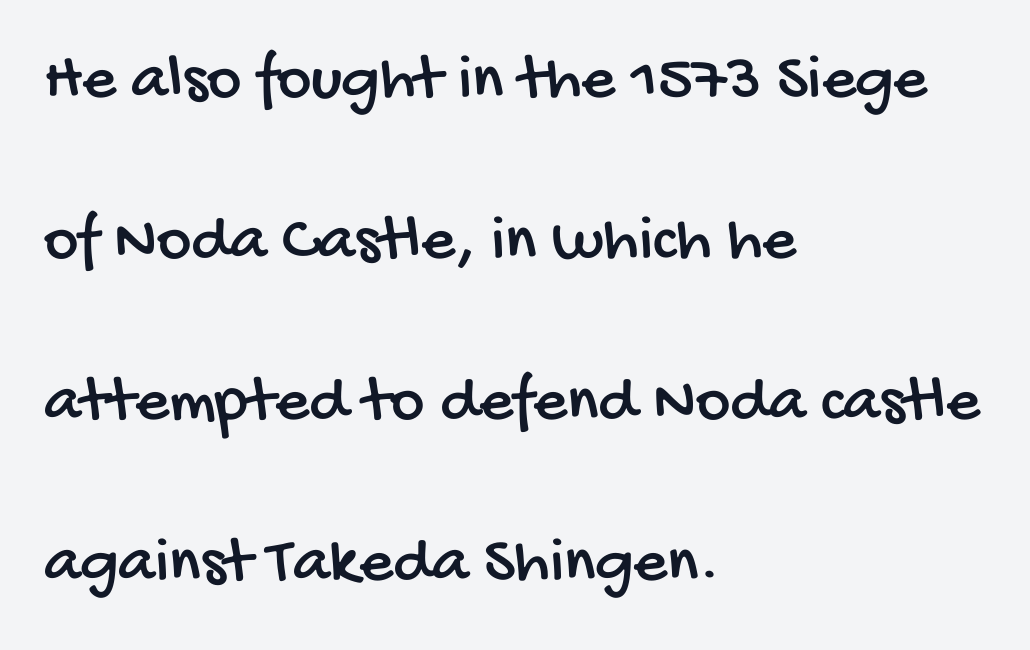
The rendering keeps characters at their native spacing. Do the characters align in a grid? No, the font is proportional. To sum up the face: it is a sans, with no serifs. Teacher's note: observe the even left margin — that is flush-left alignment. The glyphs are unaccompanied by any horizontal stroke below them. The vertical gap from one line to the next is large.
